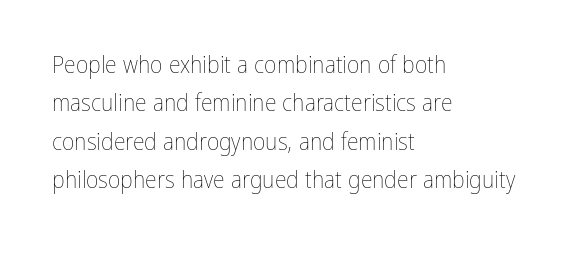
{"italic": "no", "bold": "no", "underline": "no", "align": "left", "line_spacing": "normal", "line_spacing_ratio": 1.6, "letter_spacing": "normal", "letter_spacing_em": 0.0, "glyph_px": 24}
